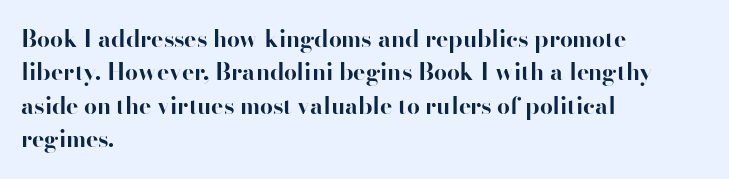
The image shows 23 px bold type, upright; set left-aligned, normal line spacing (1.45x), normal letter spacing, not underlined.
